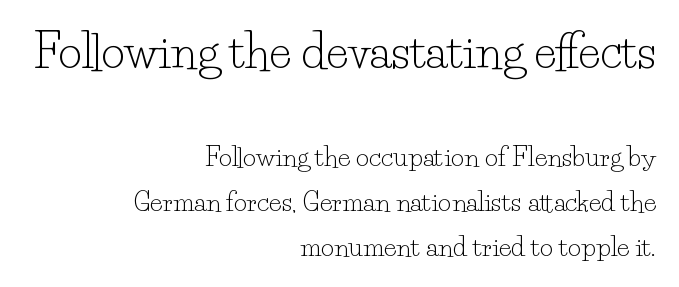
The image shows 46 px light serif type, upright; set right-aligned, line spacing 1.74x, normal letter spacing, not underlined; the first (top) block is 1.77x larger; low stroke contrast and a small x-height.
